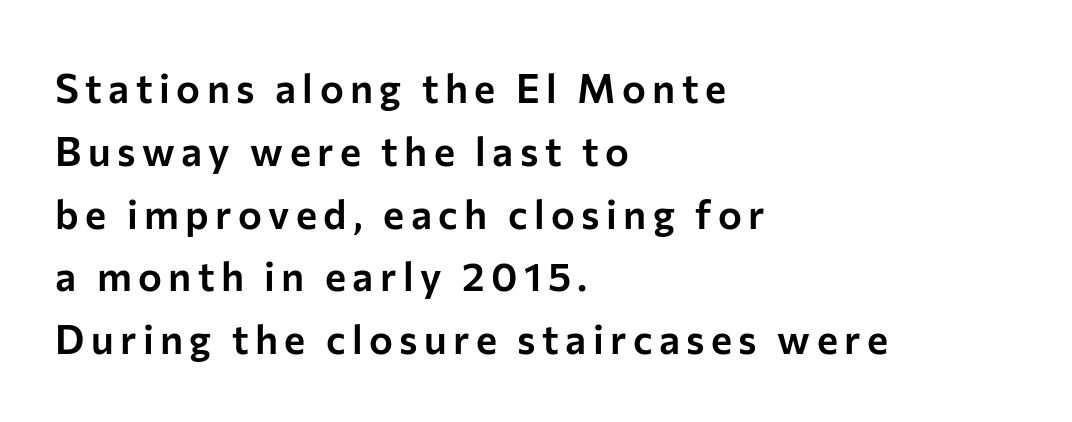
Interline gaps are of average width in this sample. Classification — sans serif. Quick note: underline off. A classic flush-left, rag-right setting is used for this passage. It's the straight-up-and-down kind of type.
